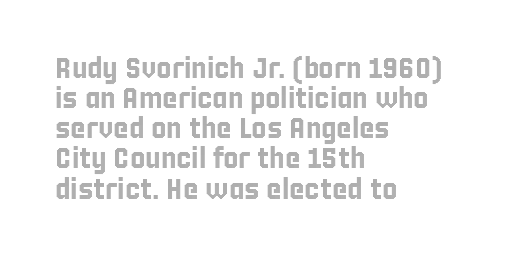
Q: Is the text italic (slanted)? A: No, it is upright.
Q: Is the text underlined? A: No.
Q: How is the paragraph aligned? A: Left-aligned.
Q: Is the spacing between letters normal or unusually wide? A: Normal.
Q: Is the spacing between lines tight, normal or loose? A: Tight.
Q: Width (condensed, normal, or wide)? A: Condensed.
Q: x-height? A: Large.
Q: Monospaced? A: No.
